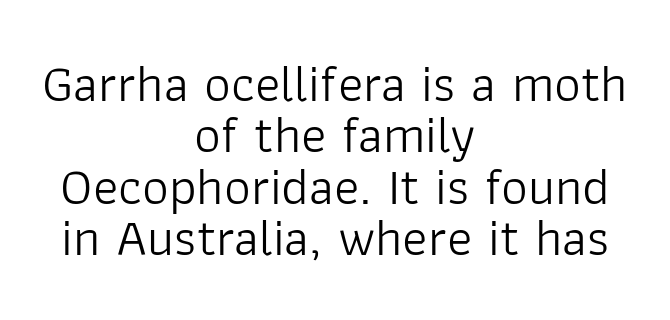
The image shows 53 px light sans-serif type, upright; set centered, tight line spacing (0.97x), normal letter spacing, not underlined; low stroke contrast and a medium x-height.
